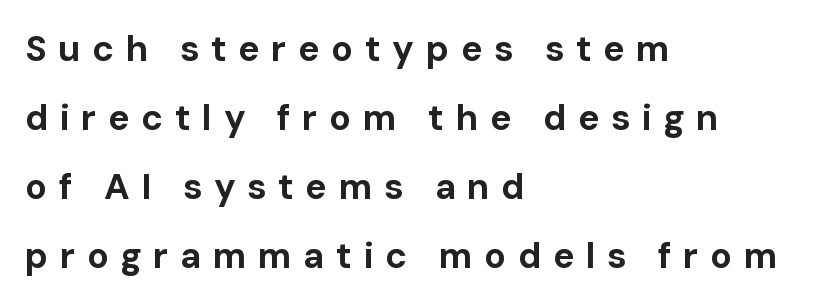
The passage shown has open, widely tracked lettering throughout. All the whitespace from short lines collects on the right. Style check: upright. The characters look thick and weighty, a clear bold. You could not count columns in this text — the font is proportionally spaced.
